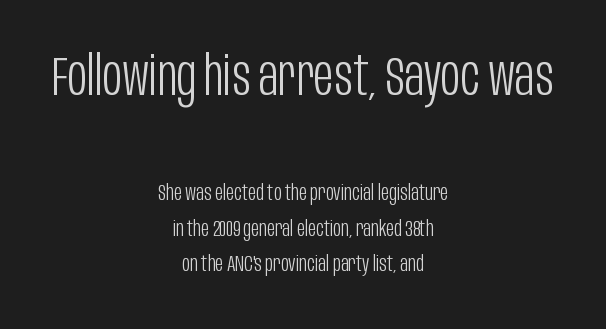
The image shows 54 px light, condensed sans-serif type, upright; set centered, normal line spacing (1.61x), normal letter spacing, not underlined; the first (top) block is 2.45x larger; low stroke contrast and a large x-height.
